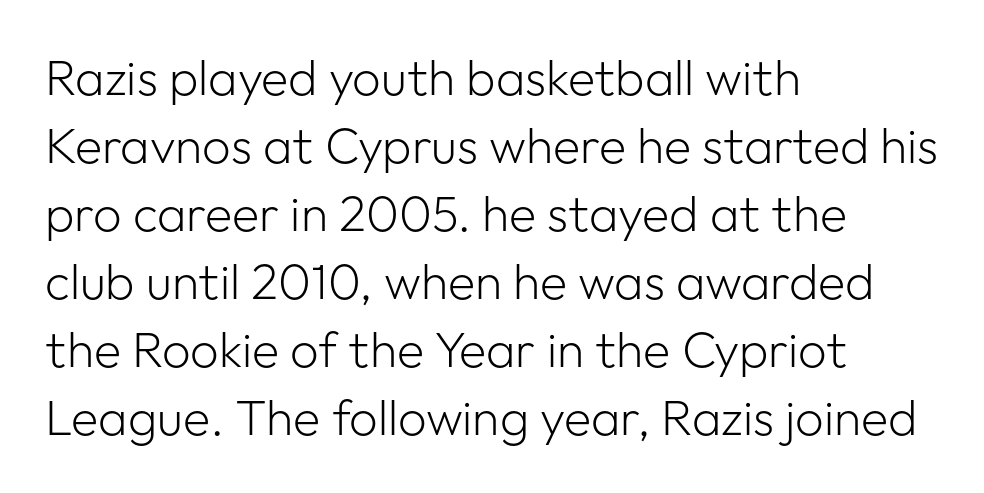
Q: Is the text bold? A: No.
Q: Is the text italic (slanted)? A: No, it is upright.
Q: Is the typeface a serif or a sans-serif typeface? A: Sans-serif.
Q: Is the text underlined? A: No.
Q: How is the paragraph aligned? A: Left-aligned.
Q: Is the spacing between letters normal or unusually wide? A: Normal.
Q: Is the spacing between lines tight, normal or loose? A: Normal.
Q: Width (condensed, normal, or wide)? A: Normal.
Q: Stroke contrast? A: Low.
Q: x-height? A: Medium.
Q: Monospaced? A: No.
